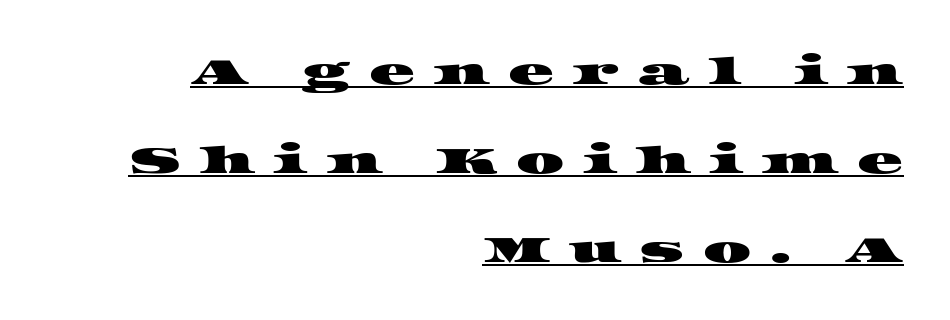
The type is letterspaced generously, with wide tracking. The lines are quadded right. Compared with undecorated copy, this sample adds a rule below the words. In terms of leading, this rendering errs on the spacious side. Spacing verdict: proportional, widths tailored to each character.
